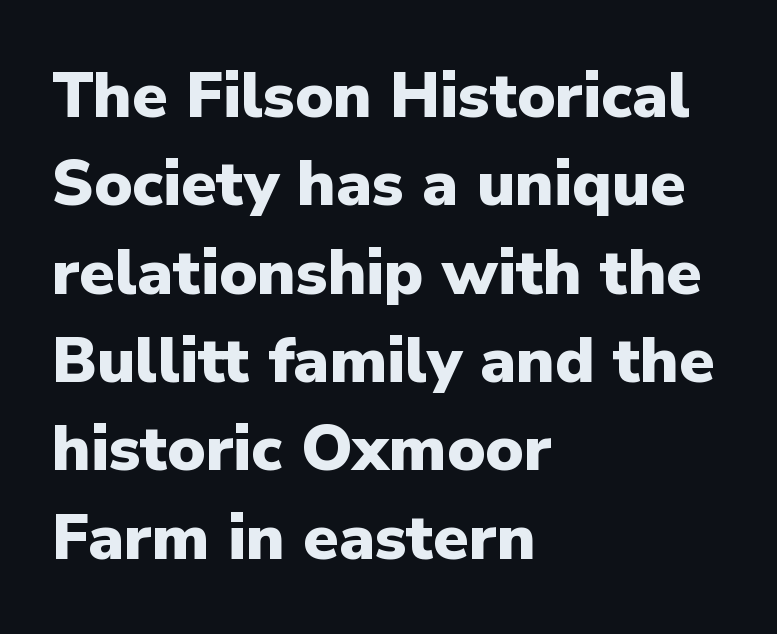
The image shows 64 px heavy sans-serif type, upright; set left-aligned, normal line spacing (1.38x), normal letter spacing, not underlined; low stroke contrast and a medium x-height.
